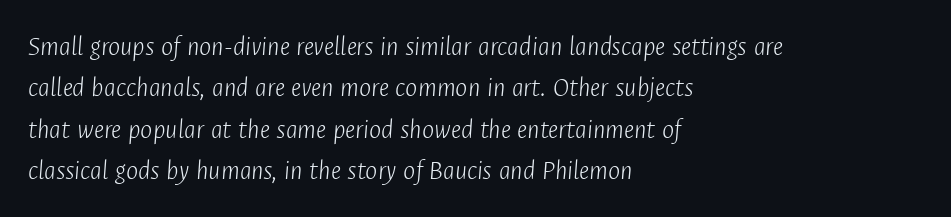
The face used here has a pronounced slope to its letters. What's the leading like? Ordinary, nothing unusual. The rendering anchors every line to the left-hand side. The passage shown has conventional tracking throughout.
